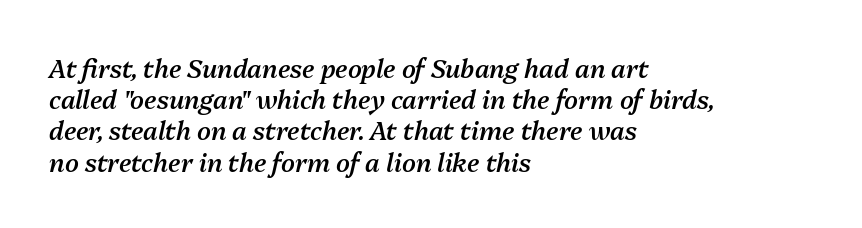
The image shows 25 px text type, italic (leaning right); set left-aligned, normal line spacing (1.25x), normal letter spacing, not underlined.
